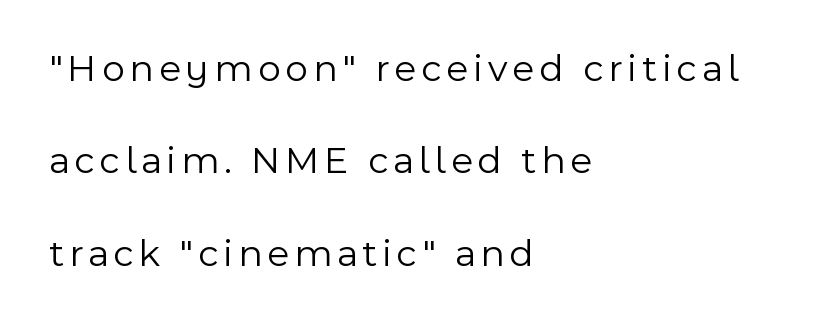
{"serif": "no", "italic": "no", "bold": "no", "weight": "light", "width": "normal", "x_height": "medium", "monospaced": "no", "underline": "no", "align": "left", "line_spacing": "loose", "line_spacing_ratio": 2.37, "glyph_px": 39}
